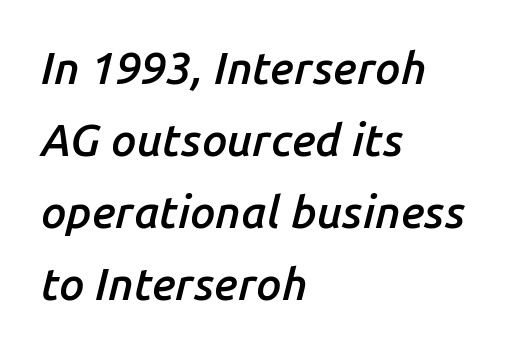
The image shows 45 px semibold type, italic (leaning right); set left-aligned, normal line spacing (1.6x), normal letter spacing, not underlined; low stroke contrast and a medium x-height.
